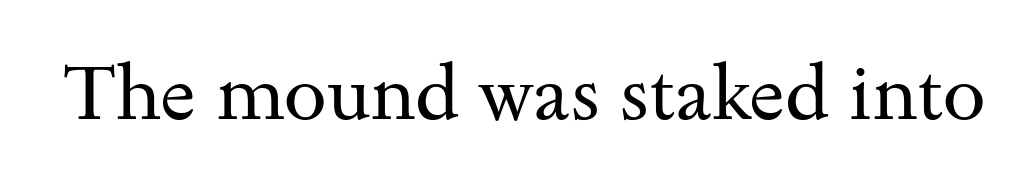
{"serif": "yes", "italic": "no", "bold": "no", "weight": "regular", "width": "wide", "stroke_contrast": "medium", "x_height": "small", "monospaced": "no", "underline": "no", "letter_spacing": "normal", "letter_spacing_em": 0.0, "glyph_px": 77}
